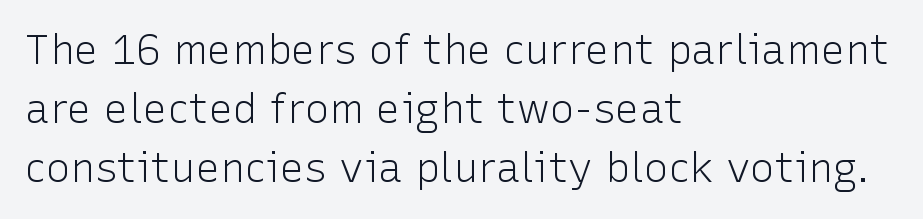
{"serif": "no", "italic": "no", "bold": "no", "weight": "light", "width": "normal", "stroke_contrast": "low", "x_height": "medium", "monospaced": "no", "underline": "no", "align": "left", "line_spacing": "normal", "line_spacing_ratio": 1.44, "letter_spacing": "normal", "letter_spacing_em": 0.0, "glyph_px": 41}
